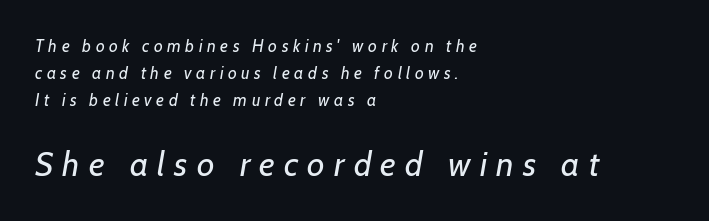
{"italic": "yes", "lean": "right", "slant_degrees": 7, "bold": "no", "weight": "regular", "width": "normal", "stroke_contrast": "low", "x_height": "medium", "monospaced": "no", "underline": "no", "align": "left", "line_spacing": "normal", "line_spacing_ratio": 1.59, "letter_spacing": "wide", "letter_spacing_em": 0.27, "larger_block": "second", "size_ratio": 2.0, "glyph_px": 34}
